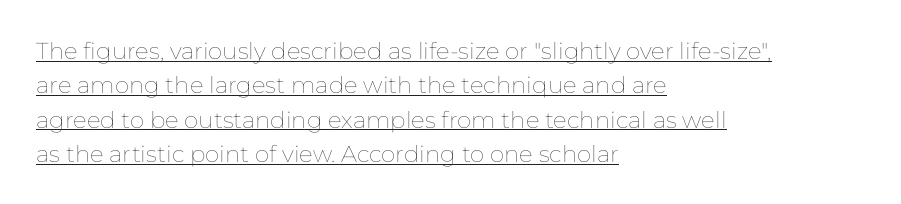
{"italic": "no", "bold": "no", "underline": "yes", "align": "left", "line_spacing": "normal", "line_spacing_ratio": 1.49, "letter_spacing": "normal", "letter_spacing_em": 0.0, "glyph_px": 23}
